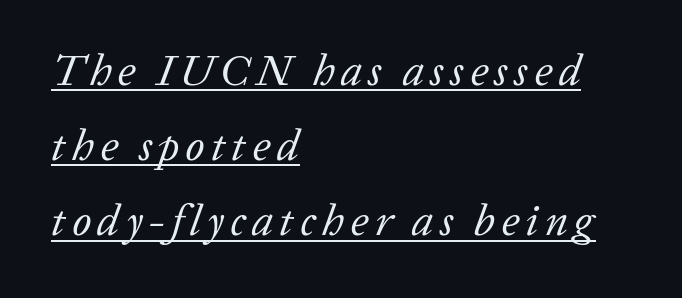
{"serif": "yes", "italic": "yes", "lean": "right", "slant_degrees": 20, "bold": "no", "weight": "regular", "width": "normal", "stroke_contrast": "low", "x_height": "medium", "monospaced": "no", "underline": "yes", "align": "left", "line_spacing_ratio": 1.71, "glyph_px": 44}
